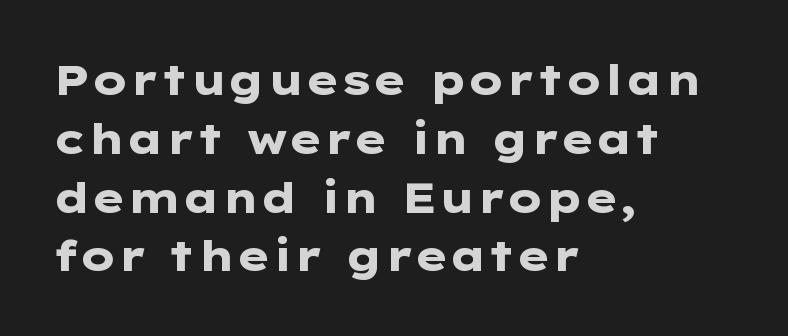
The characters look thick and weighty, a clear bold. Designer's note — italics off, roman on. You can tell from the bare stems that sans-serif type was used. Nobody touched the tracking dial on this one. The string is rendered with underlining switched off. Which margin do the lines hug? The left one — the right edge is uneven.
